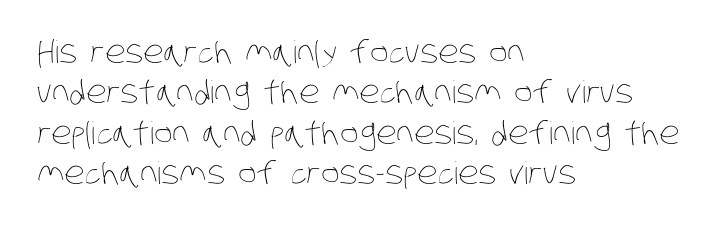
{"bold": "no", "weight": "thin", "width": "condensed", "stroke_contrast": "low", "x_height": "large", "monospaced": "no", "underline": "no", "align": "left", "line_spacing": "normal", "line_spacing_ratio": 1.3, "letter_spacing": "normal", "letter_spacing_em": 0.0, "glyph_px": 31}
